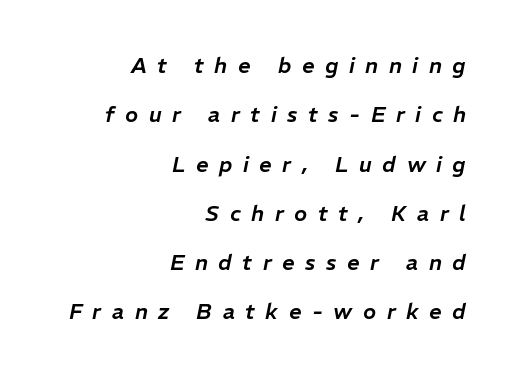
The image shows 22 px text type, italic (leaning right); set right-aligned, loose line spacing (2.24x), unusually wide letter spacing (+0.48 em), not underlined.
